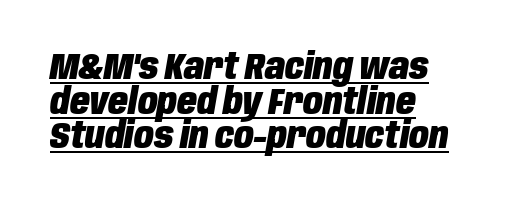
The image shows 36 px heavy, condensed type, italic (leaning right); set left-aligned, tight line spacing (0.96x), normal letter spacing, underlined; low stroke contrast and a large x-height.
